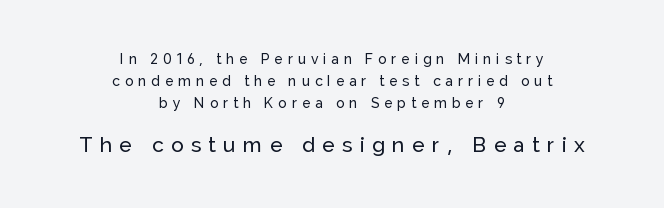
Vertical spacing — default. The specimen omits any rule beneath the text block's lines. Vertical strokes here are truly vertical. The following chunk of copy outweighs the initial chunk in type size.
